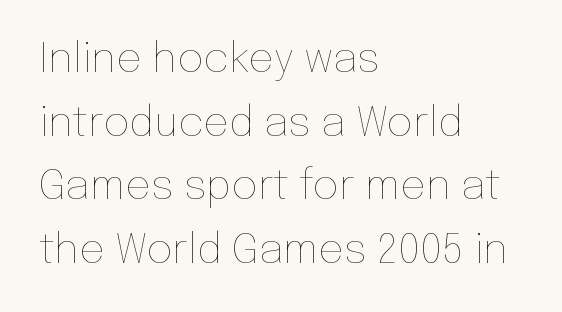
The image shows 41 px thin type, upright; set left-aligned, normal line spacing (1.55x), normal letter spacing, not underlined; low stroke contrast and a medium x-height.
